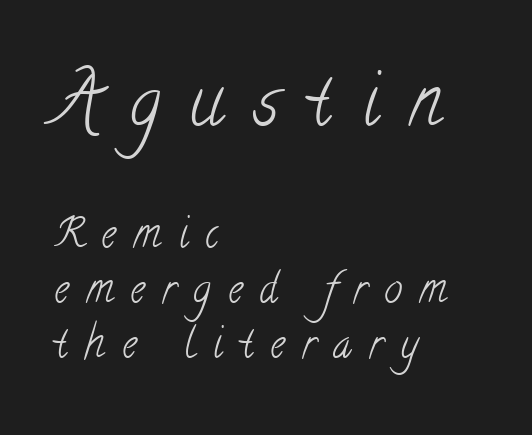
Q: Is the text bold? A: No.
Q: Is the typeface a serif or a sans-serif typeface? A: Serif.
Q: Is the text underlined? A: No.
Q: How is the paragraph aligned? A: Left-aligned.
Q: Is the spacing between letters normal or unusually wide? A: Unusually wide.
Q: Is the spacing between lines tight, normal or loose? A: Normal.
Q: Which block of text is set in a larger size, the first (top) or the second (bottom)? A: The first (top) one.
Q: Width (condensed, normal, or wide)? A: Condensed.
Q: Stroke contrast? A: Low.
Q: x-height? A: Small.
Q: Monospaced? A: No.
